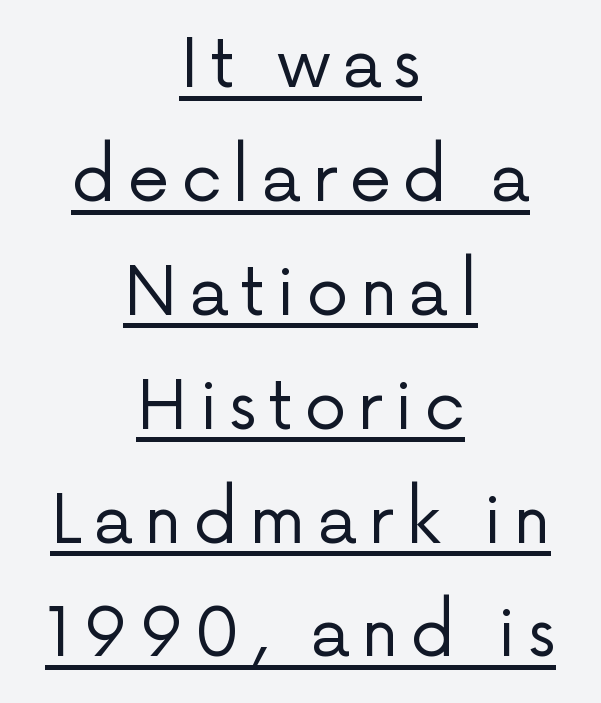
Q: Is the text bold? A: No.
Q: Is the text italic (slanted)? A: No, it is upright.
Q: Is the typeface a serif or a sans-serif typeface? A: Sans-serif.
Q: Is the text underlined? A: Yes.
Q: How is the paragraph aligned? A: Centered.
Q: Is the spacing between lines tight, normal or loose? A: Normal.
Q: Width (condensed, normal, or wide)? A: Normal.
Q: Stroke contrast? A: Low.
Q: x-height? A: Medium.
Q: Monospaced? A: No.
